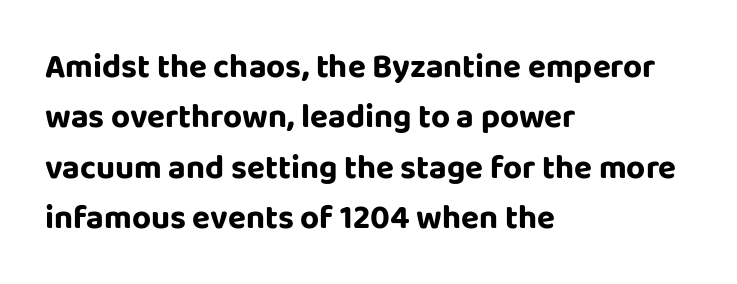
The image shows 33 px sans-serif type, upright; set left-aligned, normal line spacing (1.53x), normal letter spacing, not underlined; low stroke contrast and a large x-height.
